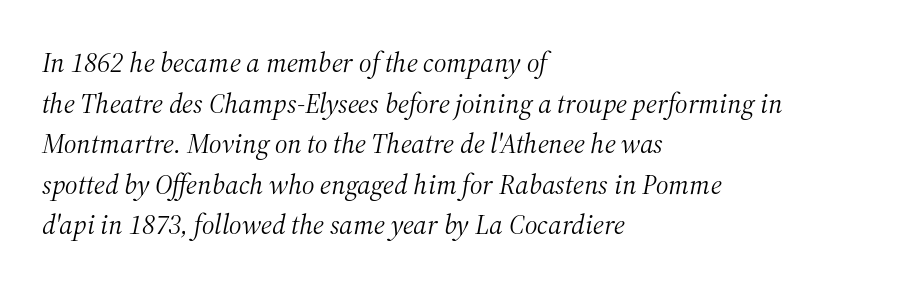
{"serif": "yes", "italic": "yes", "lean": "right", "slant_degrees": 12, "bold": "no", "weight": "light", "width": "normal", "stroke_contrast": "medium", "x_height": "medium", "monospaced": "no", "underline": "no", "align": "left", "line_spacing": "normal", "line_spacing_ratio": 1.45, "letter_spacing": "normal", "letter_spacing_em": 0.0, "glyph_px": 28}
